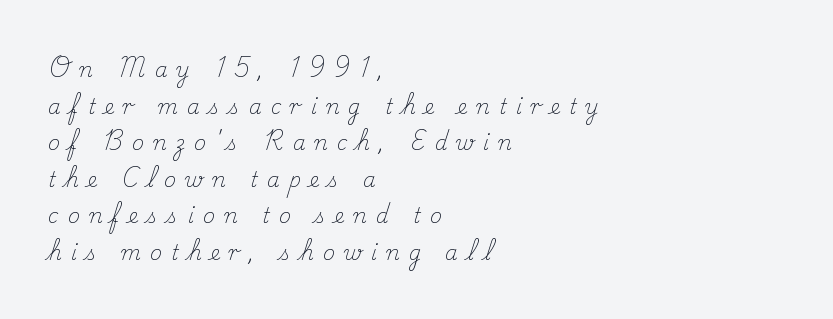
Q: Is the text bold? A: No.
Q: Is the text italic (slanted)? A: Yes.
Q: Is the text underlined? A: No.
Q: How is the paragraph aligned? A: Left-aligned.
Q: Is the spacing between letters normal or unusually wide? A: Unusually wide.
